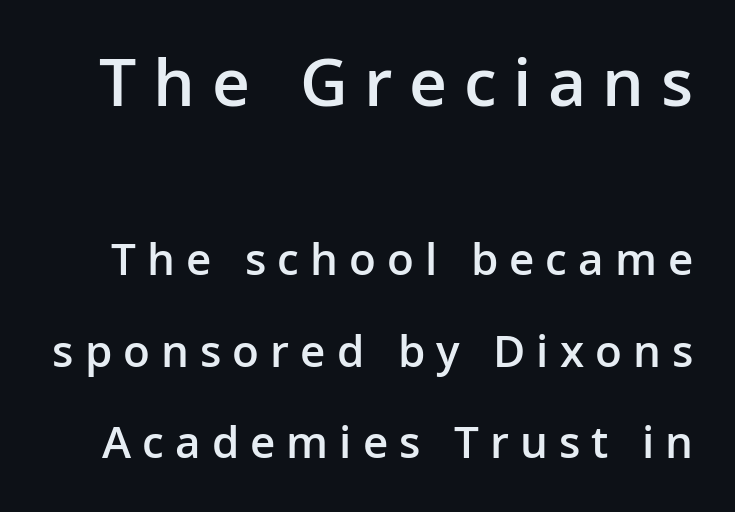
Caption: semibold face, moderately heavy strokes. The space directly below the letters is spotless. The lettering stays uniformly vertical, giving the passage a roman look. Proportional: the letters do not fall into vertical columns. The designer dialed line spacing up above the default. The initial chunk of copy outweighs the following chunk in type size.
